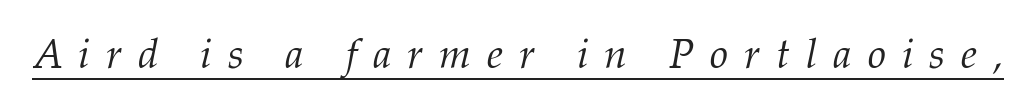
The image shows 41 px light serif type, italic (leaning right); set unusually wide letter spacing (+0.39 em), underlined; medium stroke contrast and a medium x-height.
